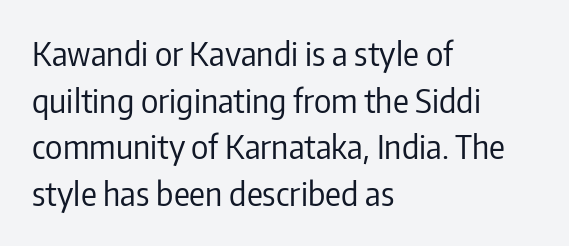
Q: Is the text bold? A: No.
Q: Is the text italic (slanted)? A: No, it is upright.
Q: Is the typeface a serif or a sans-serif typeface? A: Sans-serif.
Q: Is the text underlined? A: No.
Q: How is the paragraph aligned? A: Left-aligned.
Q: Is the spacing between letters normal or unusually wide? A: Normal.
Q: Is the spacing between lines tight, normal or loose? A: Normal.
Q: Width (condensed, normal, or wide)? A: Condensed.
Q: Stroke contrast? A: Low.
Q: x-height? A: Medium.
Q: Monospaced? A: No.
